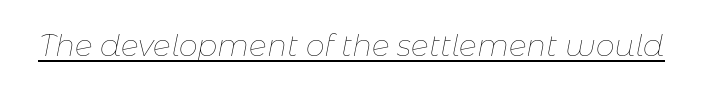
The image shows 30 px thin type, italic (leaning right); set normal letter spacing, underlined; low stroke contrast and a medium x-height.
